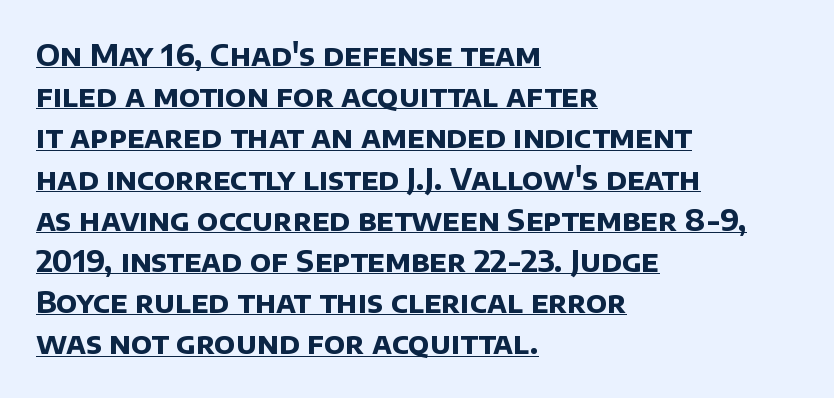
{"serif": "no", "bold": "yes", "weight": "bold", "width": "normal", "stroke_contrast": "low", "x_height": "large", "monospaced": "no", "underline": "yes", "align": "left", "line_spacing": "normal", "line_spacing_ratio": 1.42, "letter_spacing": "normal", "letter_spacing_em": 0.0, "glyph_px": 29}
